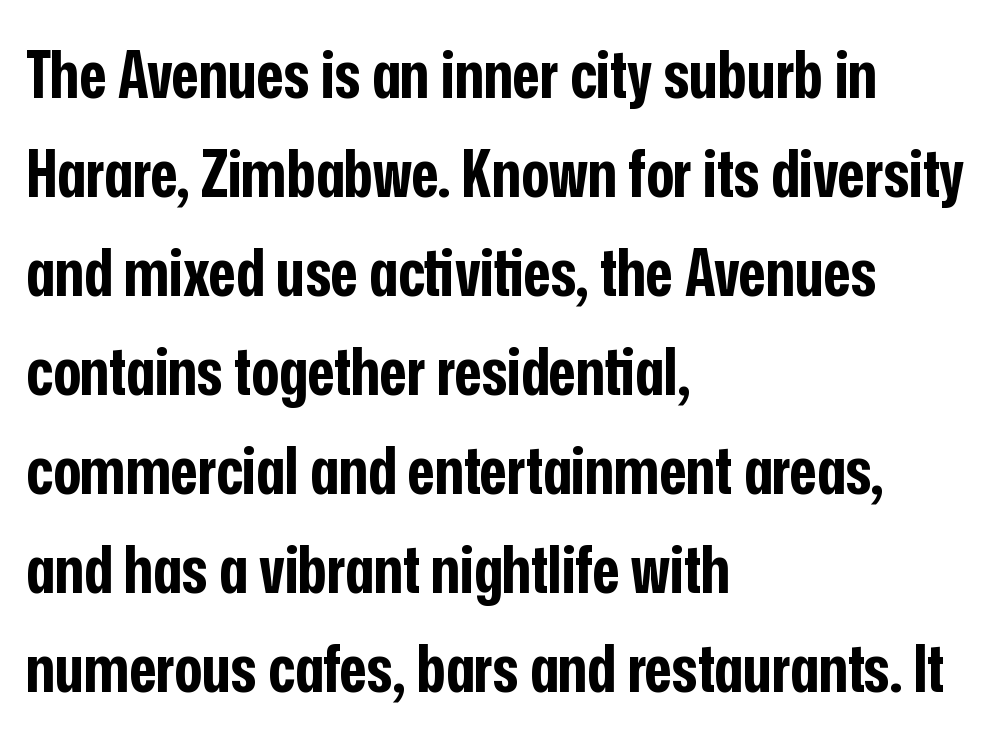
Q: Is the text bold? A: Yes.
Q: Is the text italic (slanted)? A: No, it is upright.
Q: Is the typeface a serif or a sans-serif typeface? A: Sans-serif.
Q: Is the text underlined? A: No.
Q: How is the paragraph aligned? A: Left-aligned.
Q: Is the spacing between letters normal or unusually wide? A: Normal.
Q: Is the spacing between lines tight, normal or loose? A: Normal.
Q: Width (condensed, normal, or wide)? A: Condensed.
Q: Stroke contrast? A: Low.
Q: x-height? A: Medium.
Q: Monospaced? A: No.
